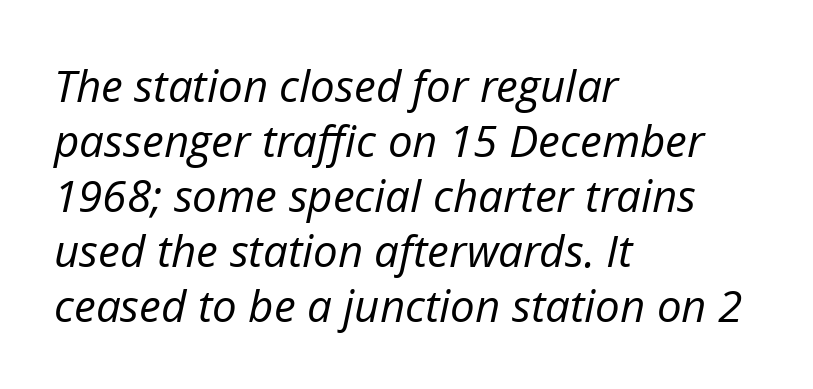
The image shows 44 px regular-weight type, italic (leaning right); set left-aligned, normal line spacing (1.25x), normal letter spacing, not underlined; low stroke contrast and a medium x-height.
